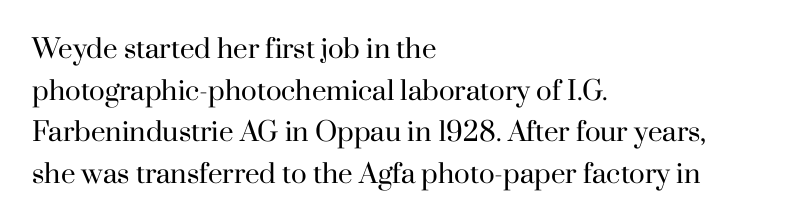
Rule under the text: the space is simply empty. One-word summary of the alignment: left. Stroke thickness stays within the range of a standard reading face or lighter. Rows of type keep a routine distance in the vertical direction. Ascenders rise straight up at ninety degrees. The tracking reads as untouched default to a designer's eye.
